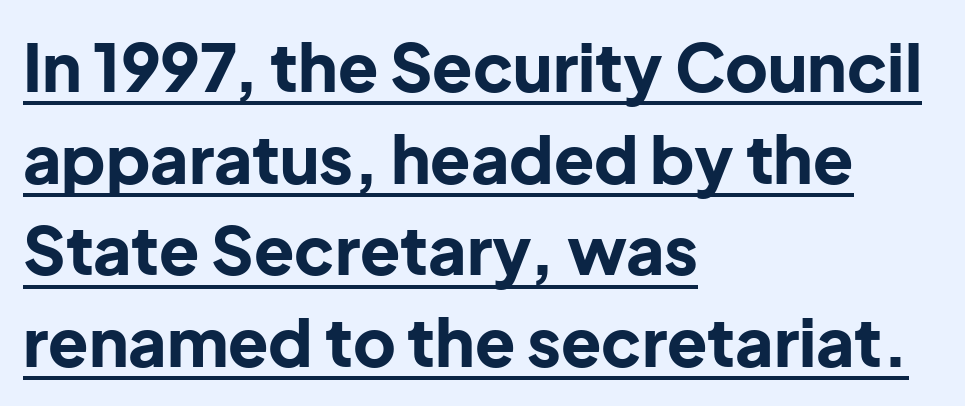
{"serif": "no", "italic": "no", "bold": "yes", "weight": "bold", "width": "normal", "stroke_contrast": "low", "x_height": "medium", "monospaced": "no", "underline": "yes", "align": "left", "line_spacing": "normal", "line_spacing_ratio": 1.39, "letter_spacing": "normal", "letter_spacing_em": 0.0, "glyph_px": 66}
